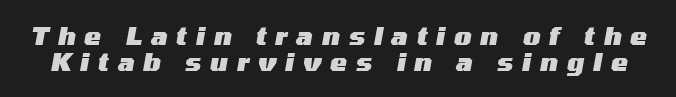
Reading down the column, the eye jumps only a short way to each next line. Short note: letters widely spaced. The glyphs look as if they've been sheared to an angle. Each row of text sits above clean, open space. Strokes here are thick enough to call this a true bold.
